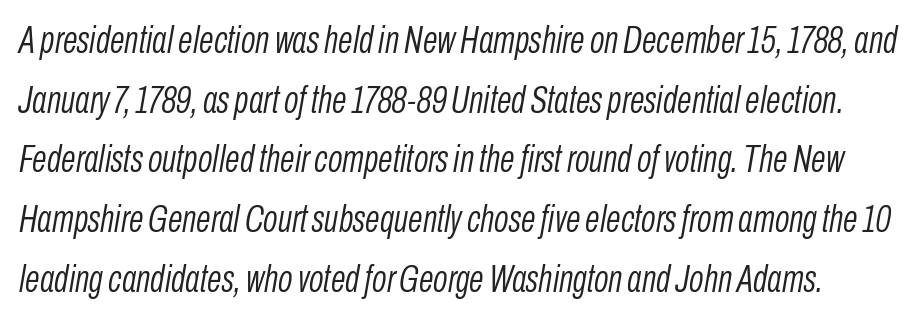
There is no visible air inserted between adjacent glyphs. Does the lettering tilt? It does — this is italic. Regarding leading, the lines here are spaced in the standard way. The rendering uses natural spacing where letterforms have individual widths. The string is rendered with underlining switched off. Think standard paragraph weight, or any step lighter than that.
